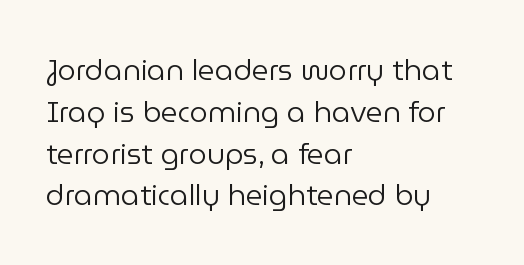
The strokes carry an ordinary text weight at most. Here the glyphs are tracked normally, forming tight word shapes. Stroke terminals: plain, sans-serif. Honestly, there is no underline to notice here at all.
